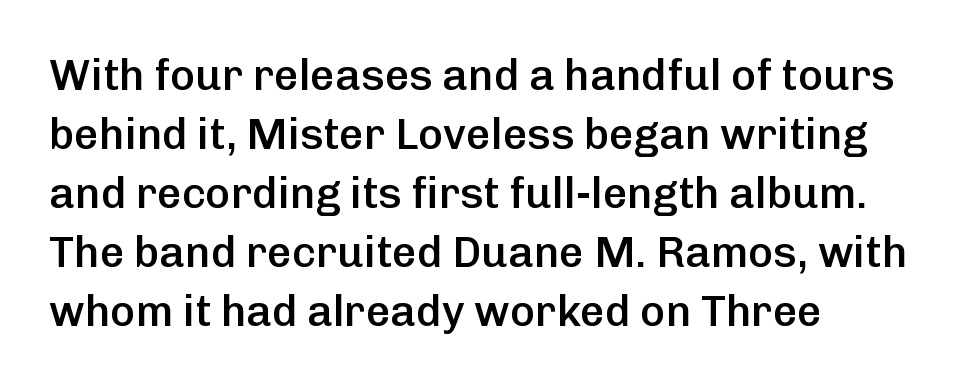
Q: Is the text bold? A: Semi-bold.
Q: Is the text italic (slanted)? A: No, it is upright.
Q: Is the typeface a serif or a sans-serif typeface? A: Sans-serif.
Q: Is the text underlined? A: No.
Q: How is the paragraph aligned? A: Left-aligned.
Q: Is the spacing between letters normal or unusually wide? A: Normal.
Q: Is the spacing between lines tight, normal or loose? A: Normal.
Q: Width (condensed, normal, or wide)? A: Normal.
Q: Stroke contrast? A: Low.
Q: x-height? A: Medium.
Q: Monospaced? A: No.
